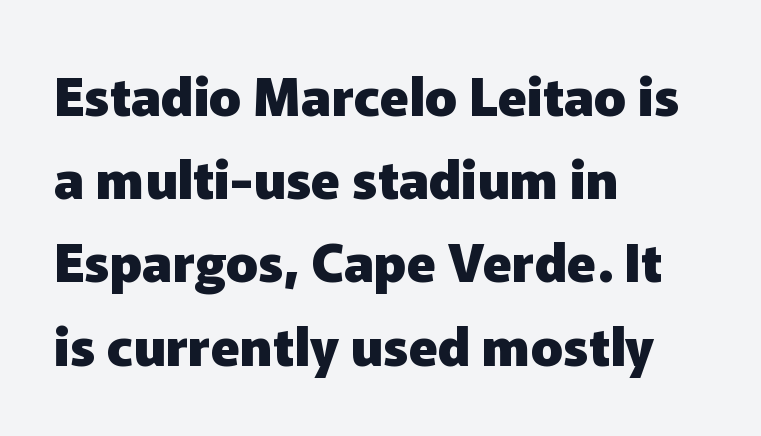
{"serif": "no", "italic": "no", "bold": "yes", "weight": "heavy", "width": "normal", "stroke_contrast": "low", "x_height": "medium", "monospaced": "no", "underline": "no", "align": "left", "line_spacing": "normal", "line_spacing_ratio": 1.57, "letter_spacing": "normal", "letter_spacing_em": 0.0, "glyph_px": 53}
